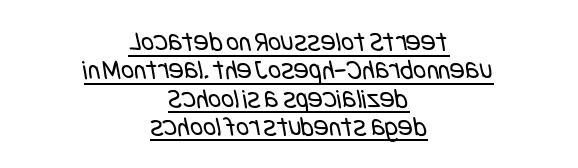
How are the letters spaced? Ordinarily, with no added tracking. Ink coverage per letter is moderate at most. Neither beginnings nor endings align; midpoints do. Notice how a bar underscores the lettering throughout. The passage shown stacks its lines with hardly any gap. The font family rendered here belongs to the sans-serif group.
